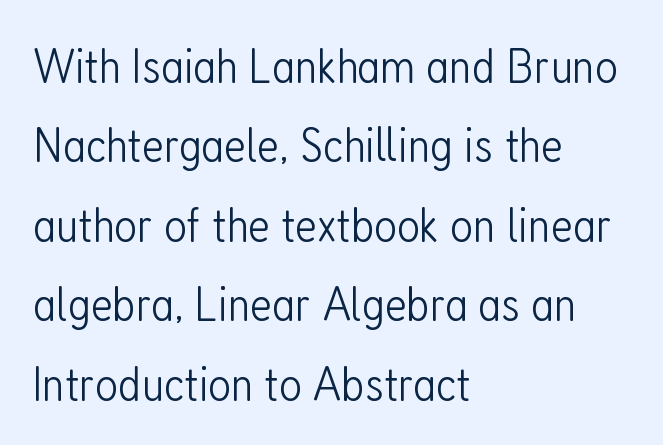
{"serif": "no", "italic": "no", "bold": "no", "weight": "light", "width": "condensed", "stroke_contrast": "low", "x_height": "medium", "monospaced": "no", "underline": "no", "align": "left", "line_spacing": "normal", "line_spacing_ratio": 1.59, "letter_spacing": "normal", "letter_spacing_em": 0.0, "glyph_px": 50}
